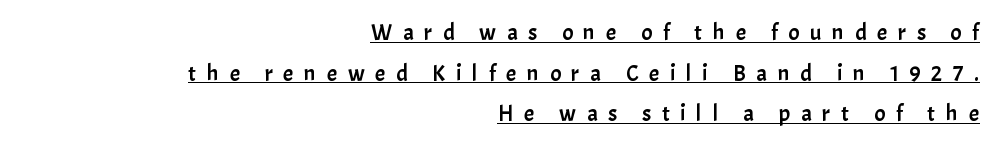
The image shows 23 px text type, upright; set right-aligned, line spacing 1.77x, unusually wide letter spacing (+0.46 em), underlined.
